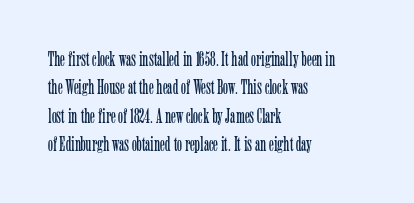
Q: Is the text bold? A: No.
Q: Is the text italic (slanted)? A: No, it is upright.
Q: Is the text underlined? A: No.
Q: How is the paragraph aligned? A: Left-aligned.
Q: Is the spacing between letters normal or unusually wide? A: Normal.
Q: Is the spacing between lines tight, normal or loose? A: Normal.
